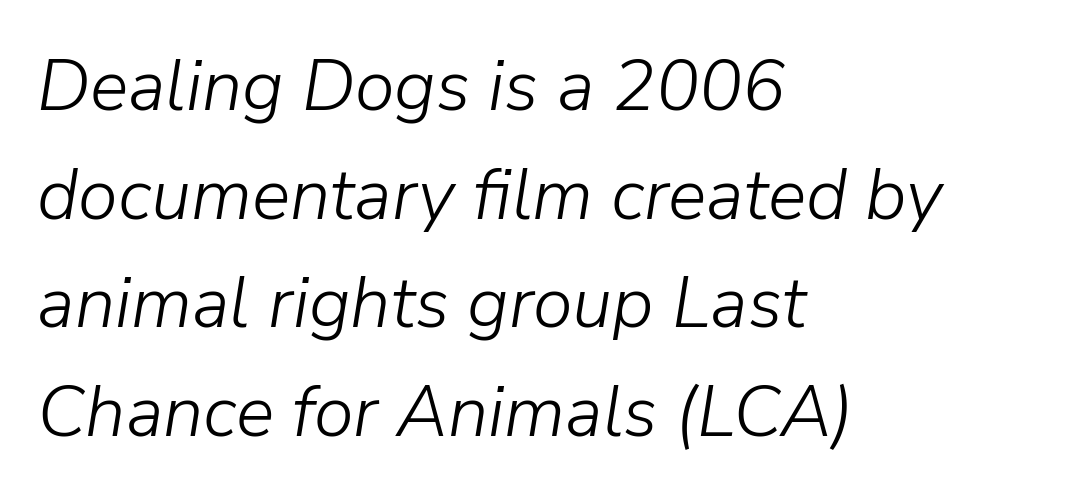
What's the leading like? Ordinary, nothing unusual. Varying glyph widths throughout — classic text-font behaviour. A classic flush-left, rag-right setting is used for this passage. A light-to-regular cut is what we see here.
